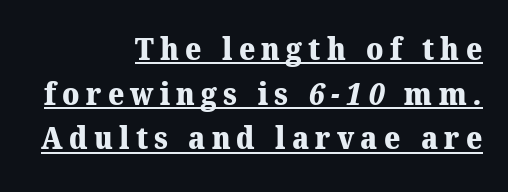
Q: Is the text bold? A: Yes.
Q: Is the typeface a serif or a sans-serif typeface? A: Serif.
Q: Is the text underlined? A: Yes.
Q: How is the paragraph aligned? A: Right-aligned.
Q: Is the spacing between letters normal or unusually wide? A: Unusually wide.
Q: Is the spacing between lines tight, normal or loose? A: Normal.
Q: Width (condensed, normal, or wide)? A: Normal.
Q: Stroke contrast? A: Medium.
Q: x-height? A: Medium.
Q: Monospaced? A: No.
